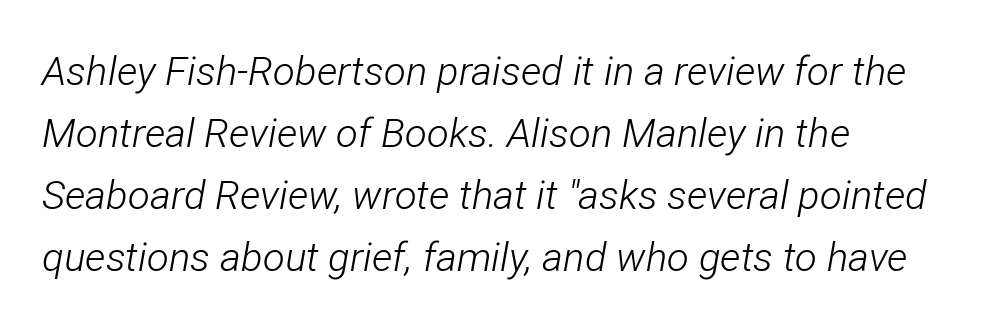
The lettering tilts uniformly, giving the passage an italic look. The rendering uses a moderate line-height, typical for paragraphs. The font is comparable to plain body text, perhaps lighter. Beneath every word, the page is bare.
